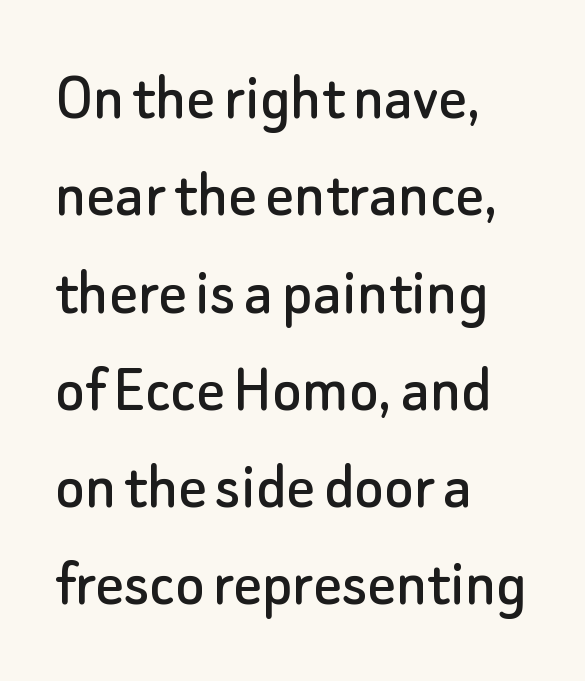
Q: Is the text italic (slanted)? A: No, it is upright.
Q: Is the typeface a serif or a sans-serif typeface? A: Sans-serif.
Q: Is the text underlined? A: No.
Q: How is the paragraph aligned? A: Left-aligned.
Q: Is the spacing between letters normal or unusually wide? A: Normal.
Q: Is the spacing between lines tight, normal or loose? A: Normal.
Q: Width (condensed, normal, or wide)? A: Normal.
Q: Stroke contrast? A: Low.
Q: x-height? A: Small.
Q: Monospaced? A: No.
